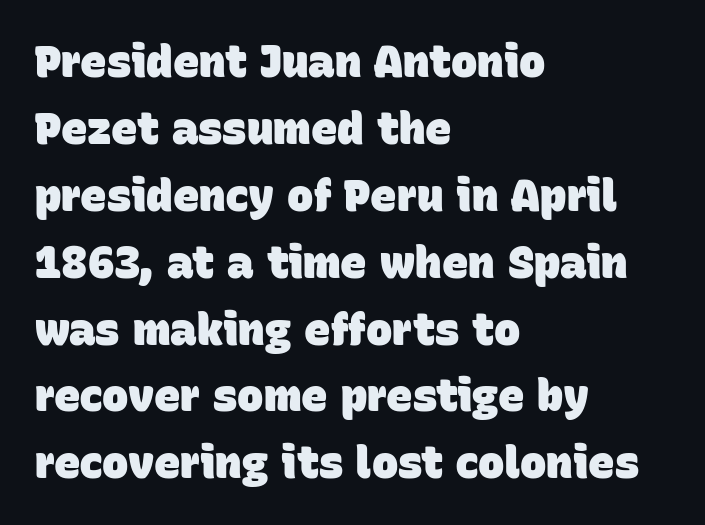
The image shows 44 px heavy sans-serif type; set left-aligned, normal line spacing (1.52x), normal letter spacing, not underlined; low stroke contrast and a large x-height.
